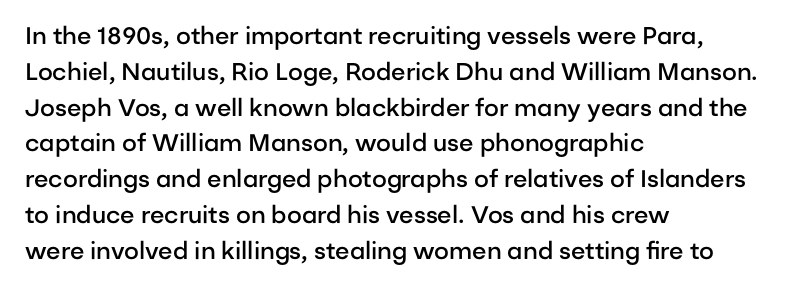
Q: Is the text bold? A: Semi-bold.
Q: Is the text italic (slanted)? A: No, it is upright.
Q: Is the text underlined? A: No.
Q: How is the paragraph aligned? A: Left-aligned.
Q: Is the spacing between letters normal or unusually wide? A: Normal.
Q: Is the spacing between lines tight, normal or loose? A: Normal.
